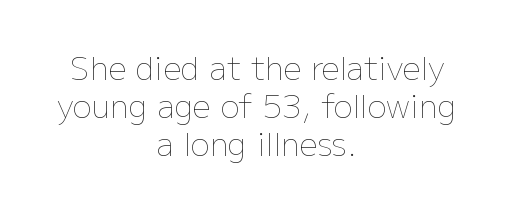
{"italic": "no", "bold": "no", "weight": "thin", "width": "normal", "stroke_contrast": "low", "x_height": "medium", "monospaced": "no", "underline": "no", "align": "center", "line_spacing_ratio": 1.19, "letter_spacing": "normal", "letter_spacing_em": 0.0, "glyph_px": 32}
